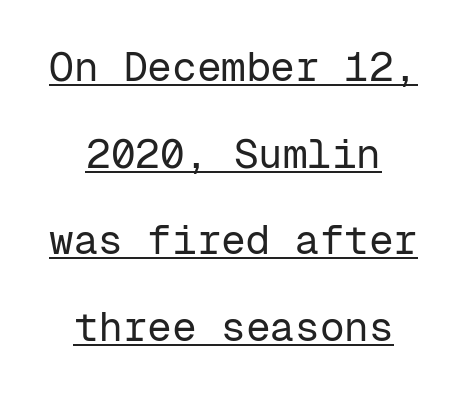
Q: Is the text bold? A: No.
Q: Is the text italic (slanted)? A: No, it is upright.
Q: Is the typeface a serif or a sans-serif typeface? A: Sans-serif.
Q: Is the text underlined? A: Yes.
Q: How is the paragraph aligned? A: Centered.
Q: Is the spacing between letters normal or unusually wide? A: Normal.
Q: Is the spacing between lines tight, normal or loose? A: Loose.
Q: Width (condensed, normal, or wide)? A: Normal.
Q: Stroke contrast? A: Low.
Q: x-height? A: Medium.
Q: Monospaced? A: Yes.
